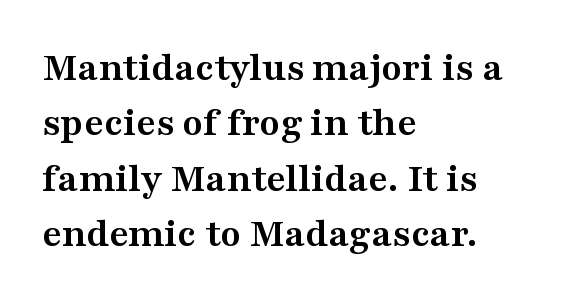
Q: Is the text bold? A: Yes.
Q: Is the text italic (slanted)? A: No, it is upright.
Q: Is the typeface a serif or a sans-serif typeface? A: Serif.
Q: Is the text underlined? A: No.
Q: How is the paragraph aligned? A: Left-aligned.
Q: Is the spacing between letters normal or unusually wide? A: Normal.
Q: Is the spacing between lines tight, normal or loose? A: Normal.
Q: Width (condensed, normal, or wide)? A: Wide.
Q: Stroke contrast? A: Medium.
Q: x-height? A: Medium.
Q: Monospaced? A: No.
